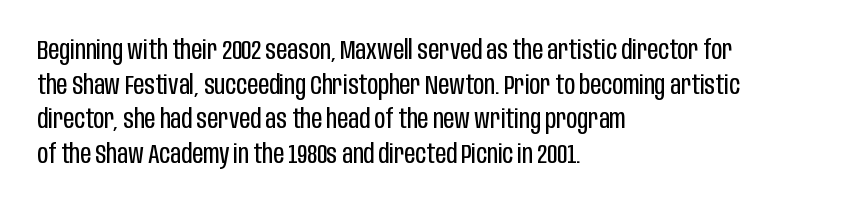
{"italic": "no", "bold": "no", "underline": "no", "align": "left", "line_spacing": "normal", "line_spacing_ratio": 1.28, "letter_spacing": "normal", "letter_spacing_em": 0.0, "glyph_px": 27}
